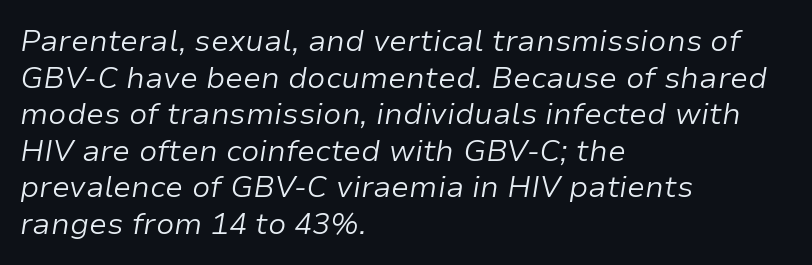
The image shows 30 px light type, italic (leaning right); set left-aligned, line spacing 1.22x, normal letter spacing, not underlined; low stroke contrast and a medium x-height.
